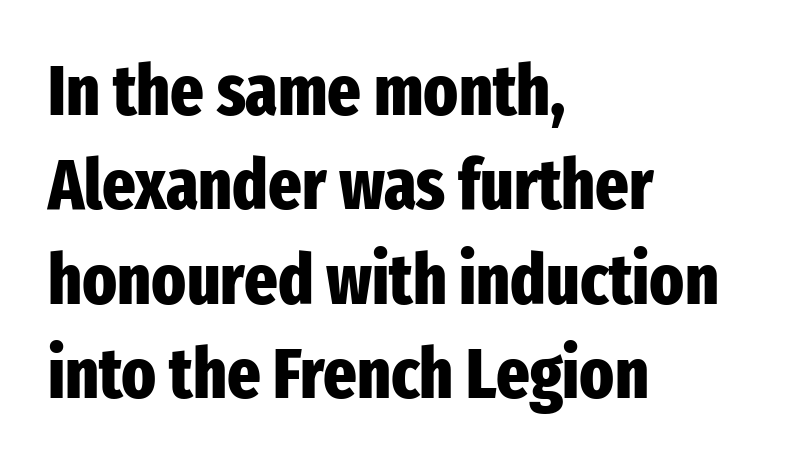
The image shows 71 px heavy, condensed sans-serif type, upright; set left-aligned, normal line spacing (1.33x), normal letter spacing, not underlined; low stroke contrast and a medium x-height.
